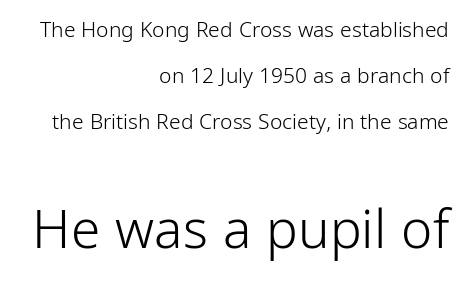
Q: Is the text bold? A: No.
Q: Is the text italic (slanted)? A: No, it is upright.
Q: Is the typeface a serif or a sans-serif typeface? A: Sans-serif.
Q: Is the text underlined? A: No.
Q: How is the paragraph aligned? A: Right-aligned.
Q: Is the spacing between letters normal or unusually wide? A: Normal.
Q: Is the spacing between lines tight, normal or loose? A: Loose.
Q: Which block of text is set in a larger size, the first (top) or the second (bottom)? A: The second (bottom) one.
Q: Width (condensed, normal, or wide)? A: Condensed.
Q: Stroke contrast? A: Low.
Q: x-height? A: Medium.
Q: Monospaced? A: No.
